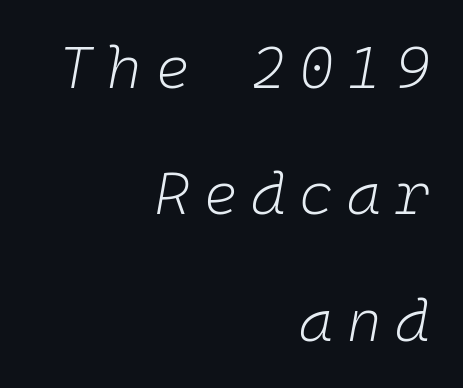
Q: Is the text bold? A: No.
Q: Is the text italic (slanted)? A: Yes, it leans right by about 10 degrees.
Q: Is the text underlined? A: No.
Q: How is the paragraph aligned? A: Right-aligned.
Q: Is the spacing between letters normal or unusually wide? A: Unusually wide.
Q: Is the spacing between lines tight, normal or loose? A: Loose.
Q: Width (condensed, normal, or wide)? A: Normal.
Q: Stroke contrast? A: Low.
Q: x-height? A: Medium.
Q: Monospaced? A: Yes.
